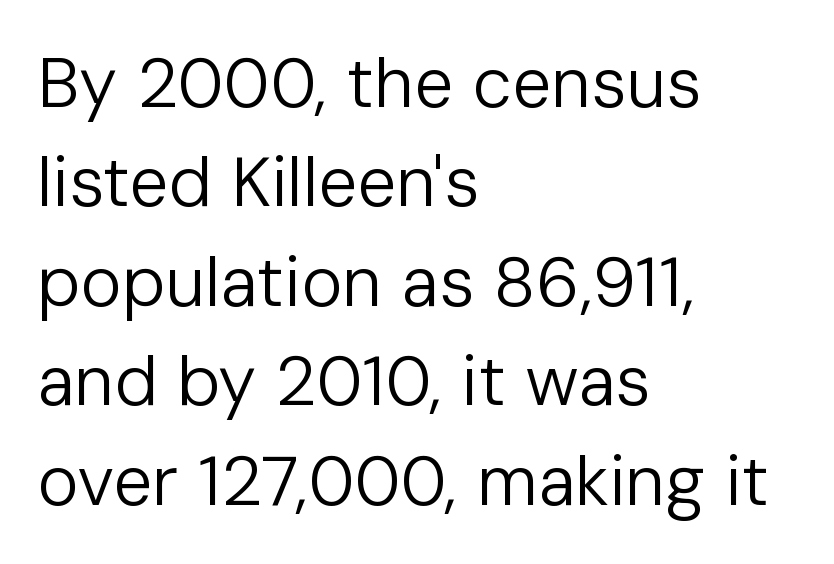
Weight: not bold — regular or lighter. Compared with typical paragraphs, the rows here are spaced about the same. To sum up the face: it is a sans, with no serifs. Leftover space on each line is placed entirely after the last word. Characters follow at the spacing the type designer built in.
